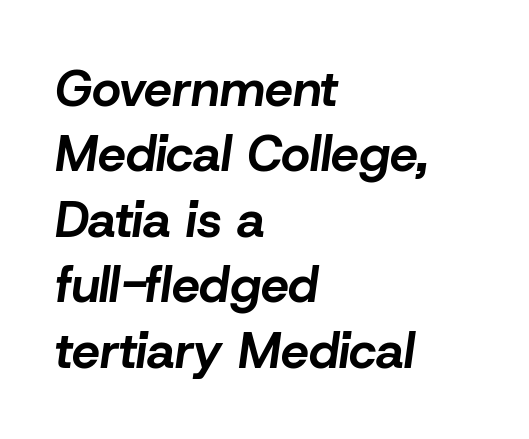
Q: Is the text bold? A: Yes.
Q: Is the text italic (slanted)? A: Yes, it leans right by about 8 degrees.
Q: Is the text underlined? A: No.
Q: How is the paragraph aligned? A: Left-aligned.
Q: Is the spacing between letters normal or unusually wide? A: Normal.
Q: Is the spacing between lines tight, normal or loose? A: Normal.
Q: Width (condensed, normal, or wide)? A: Normal.
Q: Stroke contrast? A: Low.
Q: x-height? A: Medium.
Q: Monospaced? A: No.
